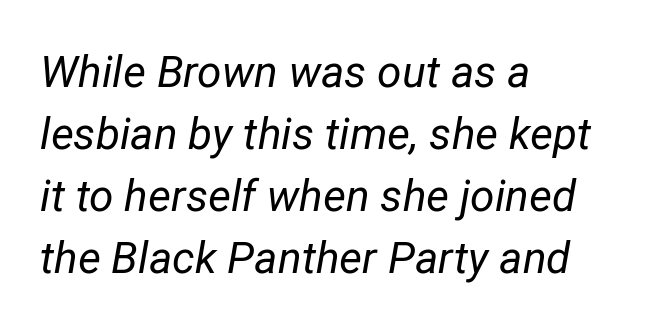
Q: Is the text bold? A: No.
Q: Is the text italic (slanted)? A: Yes, it leans right by about 12 degrees.
Q: Is the text underlined? A: No.
Q: How is the paragraph aligned? A: Left-aligned.
Q: Is the spacing between letters normal or unusually wide? A: Normal.
Q: Is the spacing between lines tight, normal or loose? A: Normal.
Q: Width (condensed, normal, or wide)? A: Normal.
Q: Stroke contrast? A: Low.
Q: x-height? A: Medium.
Q: Monospaced? A: No.
